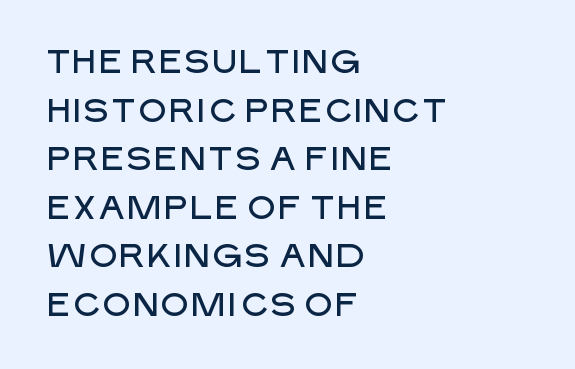
Anything drawn beneath the words? Only blank space. Varying glyph widths throughout — classic text-font behaviour. The rendering anchors every line to the left-hand side. Italic? Not at all — the glyphs are vertical. The type family on display is of the sans-serif kind.
